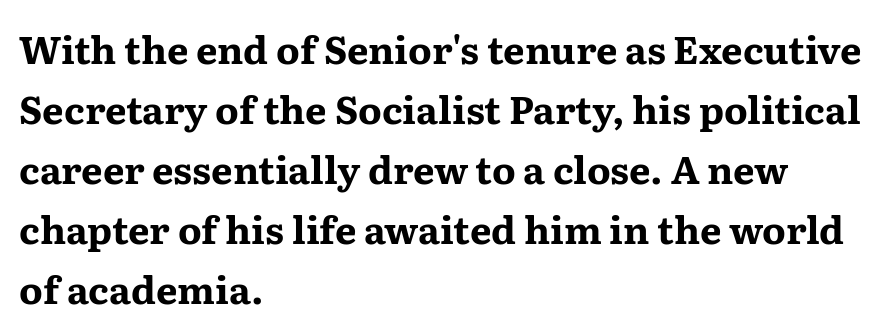
Students, note that the glyphs here touch the page at normal intervals. No word sits above an underline. Typographic density is high because the face is bold. Every character sits straight up, as roman type does. The ragged edge is on the right, which tells us the setting is flush left.
